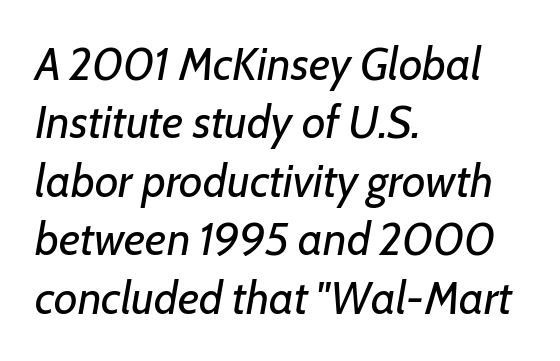
Q: Is the text bold? A: No.
Q: Is the text italic (slanted)? A: Yes, it leans right by about 7 degrees.
Q: Is the text underlined? A: No.
Q: How is the paragraph aligned? A: Left-aligned.
Q: Is the spacing between letters normal or unusually wide? A: Normal.
Q: Is the spacing between lines tight, normal or loose? A: Normal.
Q: Width (condensed, normal, or wide)? A: Normal.
Q: Stroke contrast? A: Low.
Q: x-height? A: Medium.
Q: Monospaced? A: No.
